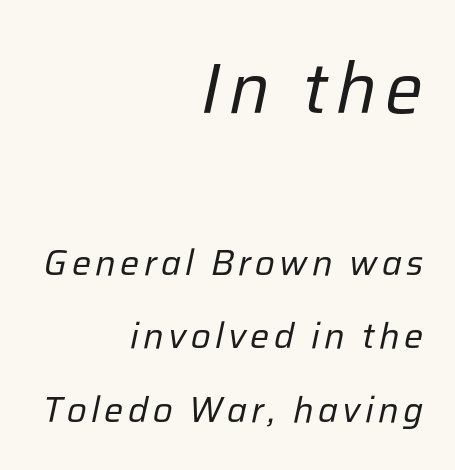
Q: Is the text bold? A: No.
Q: Is the text italic (slanted)? A: Yes, it leans right by about 12 degrees.
Q: Is the text underlined? A: No.
Q: How is the paragraph aligned? A: Right-aligned.
Q: Is the spacing between lines tight, normal or loose? A: Loose.
Q: Which block of text is set in a larger size, the first (top) or the second (bottom)? A: The first (top) one.
Q: Width (condensed, normal, or wide)? A: Normal.
Q: Stroke contrast? A: Low.
Q: x-height? A: Medium.
Q: Monospaced? A: No.
